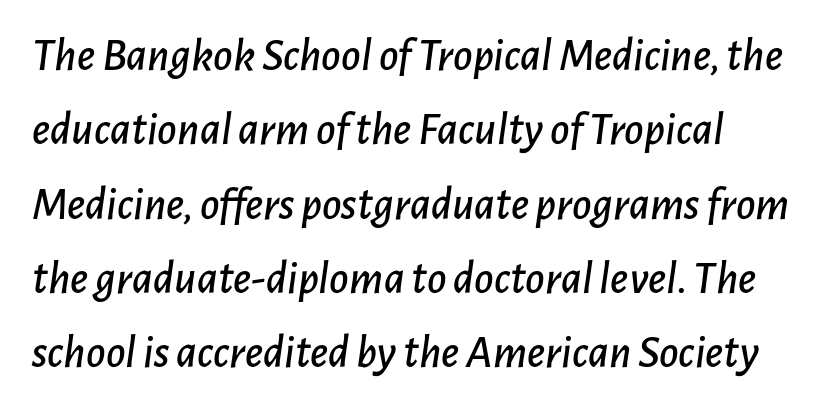
The image shows 47 px text type, italic (leaning right); set normal line spacing (1.58x), normal letter spacing, not underlined; low stroke contrast and a medium x-height.
